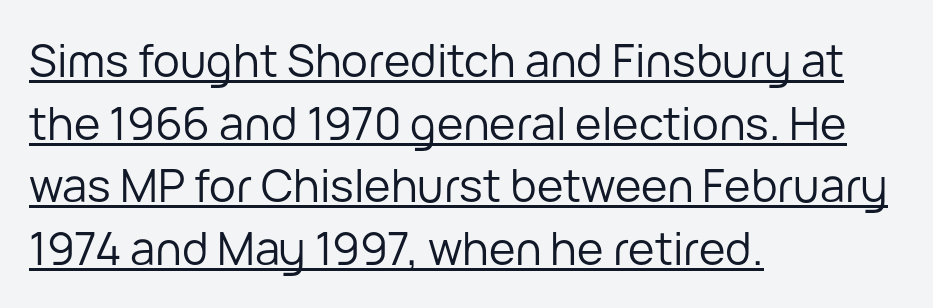
{"serif": "no", "italic": "no", "bold": "no", "weight": "regular", "width": "normal", "stroke_contrast": "low", "x_height": "medium", "monospaced": "no", "underline": "yes", "align": "left", "line_spacing": "normal", "line_spacing_ratio": 1.39, "letter_spacing": "normal", "letter_spacing_em": 0.0, "glyph_px": 45}
